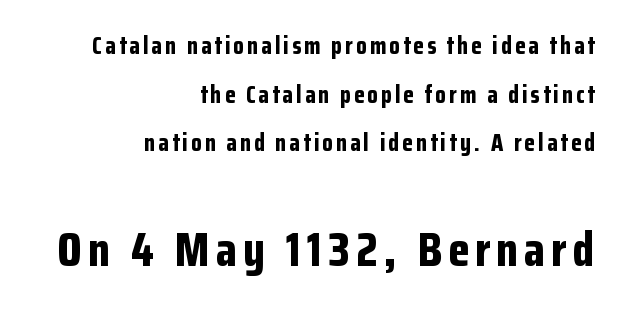
The image shows 48 px bold, condensed sans-serif type, upright; set right-aligned, loose line spacing (2.03x), not underlined; the second (bottom) block is 2.0x larger; low stroke contrast and a medium x-height.
